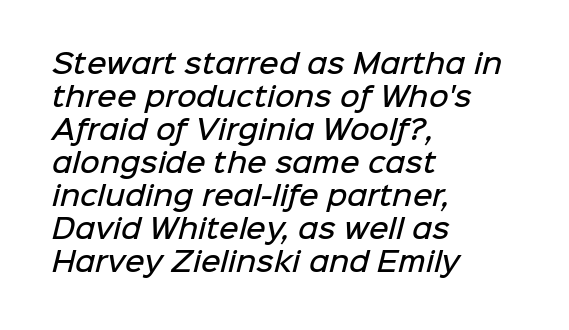
Q: Is the text bold? A: Semi-bold.
Q: Is the text underlined? A: No.
Q: How is the paragraph aligned? A: Left-aligned.
Q: Is the spacing between letters normal or unusually wide? A: Normal.
